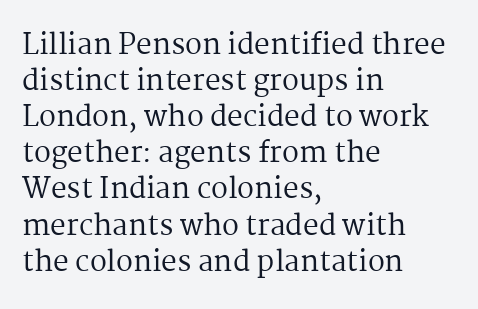
The specimen omits any rule beneath the text block's lines. A normal amount of white space separates one row of letters from the next. A quiet, ordinary-to-light weight characterises the typeface. Posture: vertical. Notice how the passage keeps a crisp vertical edge on the left only. Spacing verdict: proportional, widths tailored to each character.
